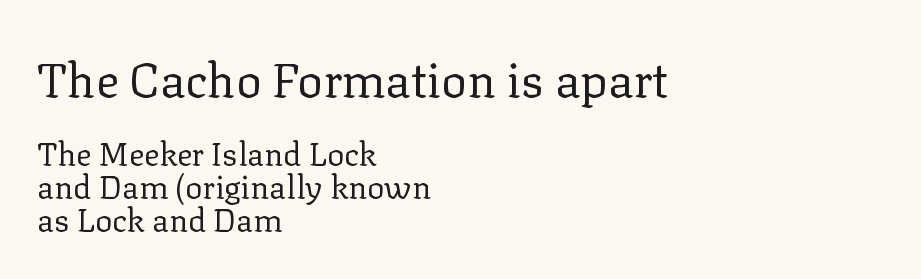
{"serif": "yes", "italic": "no", "bold": "no", "weight": "regular", "width": "normal", "stroke_contrast": "low", "x_height": "medium", "monospaced": "no", "underline": "no", "align": "left", "line_spacing": "tight", "line_spacing_ratio": 1.03, "letter_spacing": "normal", "letter_spacing_em": 0.0, "larger_block": "first", "size_ratio": 1.5, "glyph_px": 48}
